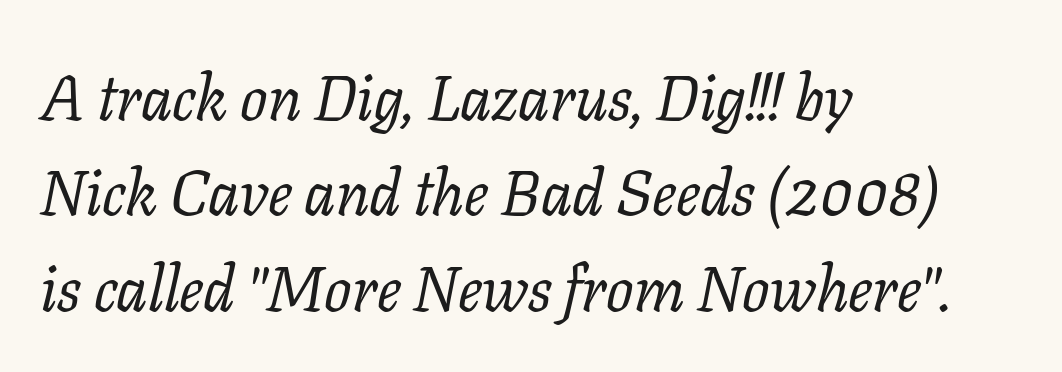
The image shows 64 px regular-weight serif type, italic (leaning right); set left-aligned, normal line spacing (1.49x), normal letter spacing, not underlined; low stroke contrast and a medium x-height.
